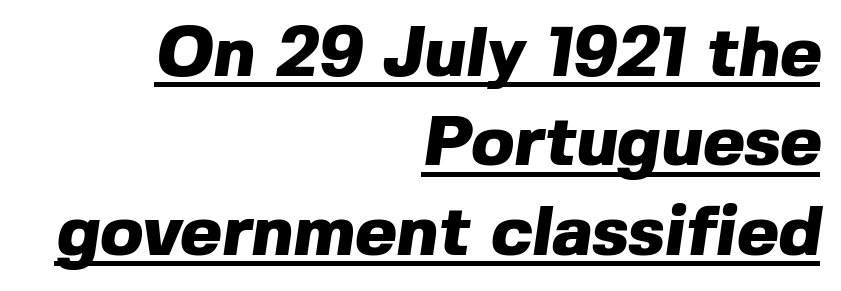
The image shows 71 px heavy sans-serif type; set right-aligned, normal line spacing (1.26x), normal letter spacing, underlined; a medium x-height.
